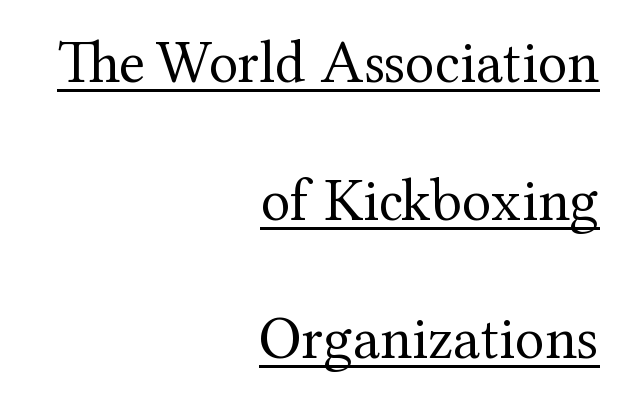
You can tell from the footed stems that serif type was used. A typographer would call this underscored text. The ragged edge is on the left, which tells us the setting is flush right. Students, note that the glyphs here touch the page at normal intervals.
